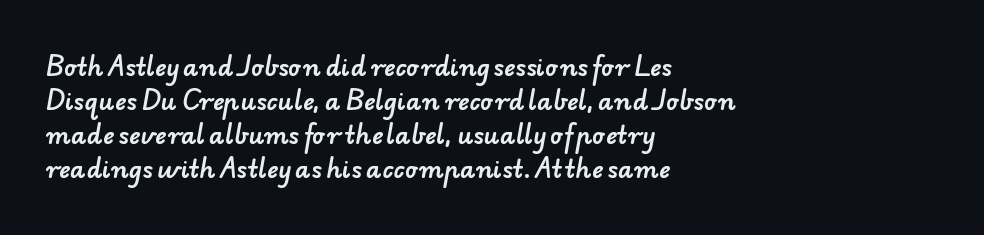
The image shows 24 px text type; set left-aligned, normal line spacing (1.42x), normal letter spacing, not underlined.
